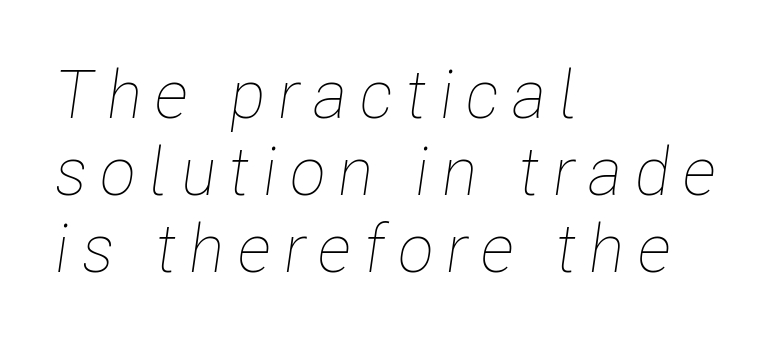
The image shows 67 px thin, condensed type, italic (leaning right); set left-aligned, tight line spacing (1.15x), not underlined; low stroke contrast and a medium x-height.
